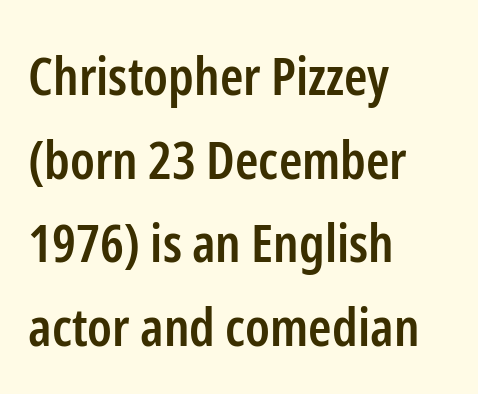
Q: Is the text bold? A: Semi-bold.
Q: Is the text italic (slanted)? A: No, it is upright.
Q: Is the typeface a serif or a sans-serif typeface? A: Sans-serif.
Q: Is the text underlined? A: No.
Q: How is the paragraph aligned? A: Left-aligned.
Q: Is the spacing between letters normal or unusually wide? A: Normal.
Q: Is the spacing between lines tight, normal or loose? A: Normal.
Q: Width (condensed, normal, or wide)? A: Condensed.
Q: Stroke contrast? A: Low.
Q: x-height? A: Medium.
Q: Monospaced? A: No.
